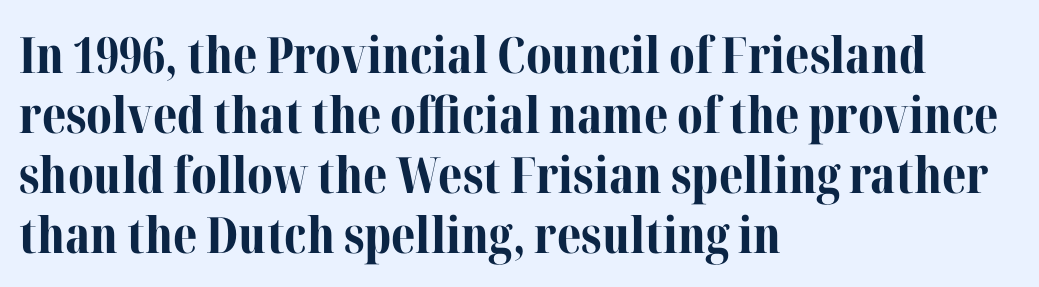
Q: Is the text bold? A: Yes.
Q: Is the text italic (slanted)? A: No, it is upright.
Q: Is the typeface a serif or a sans-serif typeface? A: Serif.
Q: Is the text underlined? A: No.
Q: How is the paragraph aligned? A: Left-aligned.
Q: Is the spacing between letters normal or unusually wide? A: Normal.
Q: Width (condensed, normal, or wide)? A: Normal.
Q: Stroke contrast? A: Medium.
Q: x-height? A: Medium.
Q: Monospaced? A: No.
